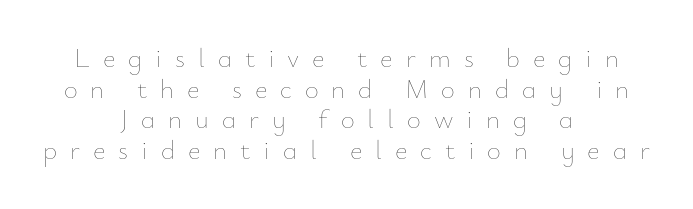
{"italic": "no", "bold": "no", "underline": "no", "align": "center", "line_spacing": "tight", "line_spacing_ratio": 1.13, "letter_spacing": "wide", "letter_spacing_em": 0.48, "glyph_px": 27}
